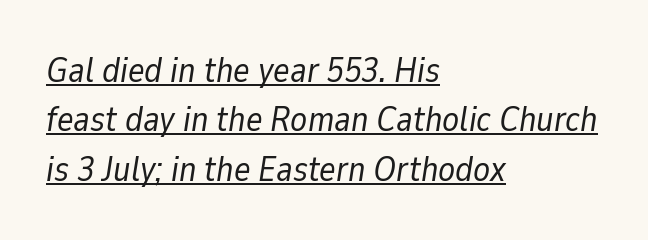
The image shows 35 px regular-weight type, italic (leaning right); set left-aligned, normal line spacing (1.41x), normal letter spacing, underlined; low stroke contrast and a medium x-height.
